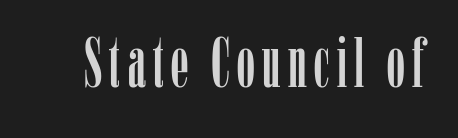
The image shows 70 px condensed serif type, upright; set not underlined; low stroke contrast and a medium x-height.
